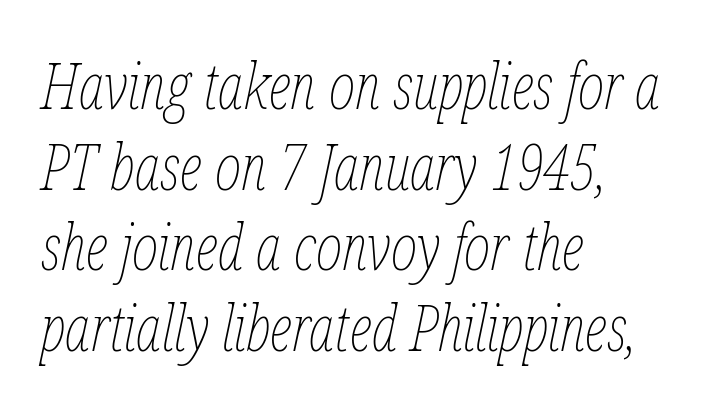
Q: Is the text bold? A: No.
Q: Is the text italic (slanted)? A: Yes, it leans right by about 12 degrees.
Q: Is the text underlined? A: No.
Q: How is the paragraph aligned? A: Left-aligned.
Q: Is the spacing between letters normal or unusually wide? A: Normal.
Q: Is the spacing between lines tight, normal or loose? A: Normal.
Q: Width (condensed, normal, or wide)? A: Condensed.
Q: Stroke contrast? A: Low.
Q: x-height? A: Medium.
Q: Monospaced? A: No.
